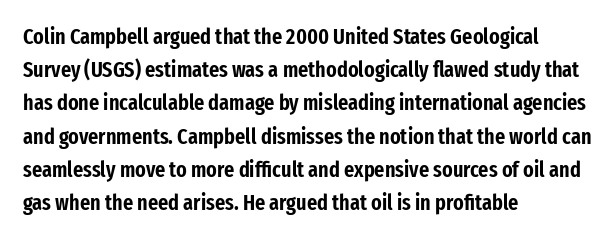
These lines keep a tight, regular rhythm from letter to letter. Vertical spacing — default. No word sits above an underline. The setting favours the left margin, as ordinary paragraphs usually do. The font's upright variant was chosen for this text.
